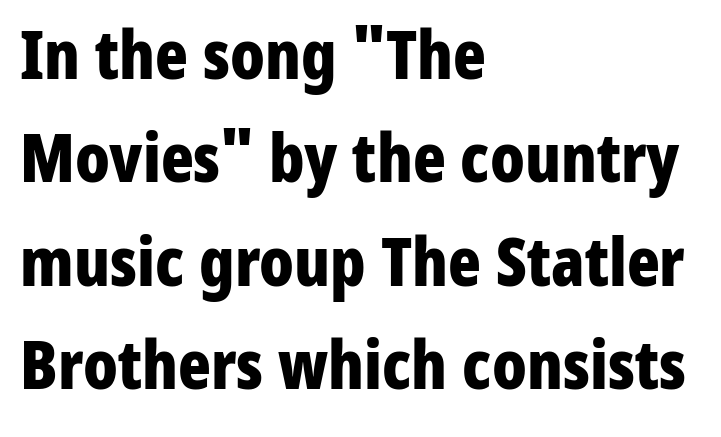
Note the varied advance widths — an 'i' is clearly narrower than an 'm'. A normal amount of white space separates one row of letters from the next. The font is running at its bold setting. It's the straight-up-and-down kind of type. Nobody drew a line under any word here.
